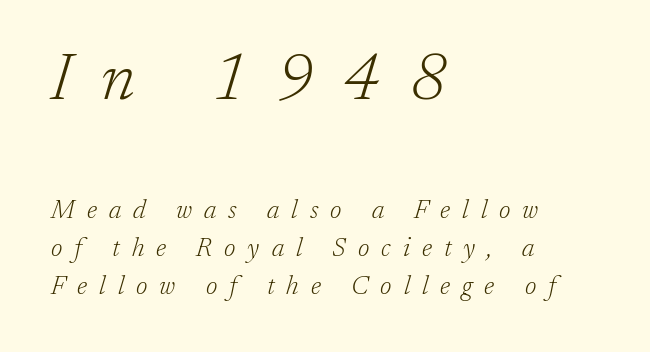
Q: Is the text bold? A: No.
Q: Is the text italic (slanted)? A: Yes, it leans right by about 17 degrees.
Q: Is the typeface a serif or a sans-serif typeface? A: Serif.
Q: Is the text underlined? A: No.
Q: How is the paragraph aligned? A: Left-aligned.
Q: Is the spacing between letters normal or unusually wide? A: Unusually wide.
Q: Is the spacing between lines tight, normal or loose? A: Normal.
Q: Which block of text is set in a larger size, the first (top) or the second (bottom)? A: The first (top) one.
Q: Width (condensed, normal, or wide)? A: Normal.
Q: Stroke contrast? A: Low.
Q: x-height? A: Medium.
Q: Monospaced? A: No.
